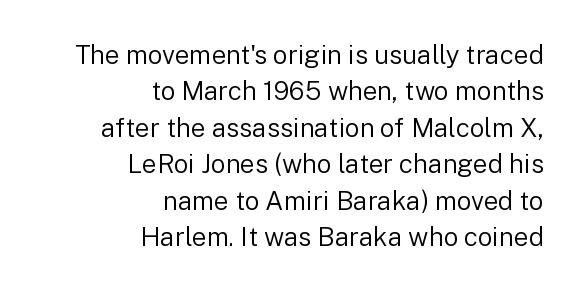
{"italic": "no", "bold": "no", "underline": "no", "align": "right", "line_spacing": "normal", "line_spacing_ratio": 1.4, "letter_spacing": "normal", "letter_spacing_em": 0.0, "glyph_px": 26}
